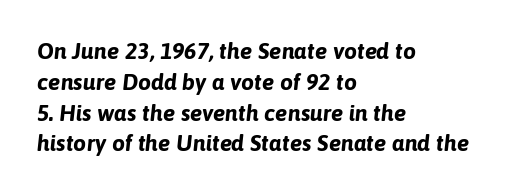
The image shows 23 px bold type, italic (leaning right); set left-aligned, normal line spacing (1.34x), normal letter spacing, not underlined.
